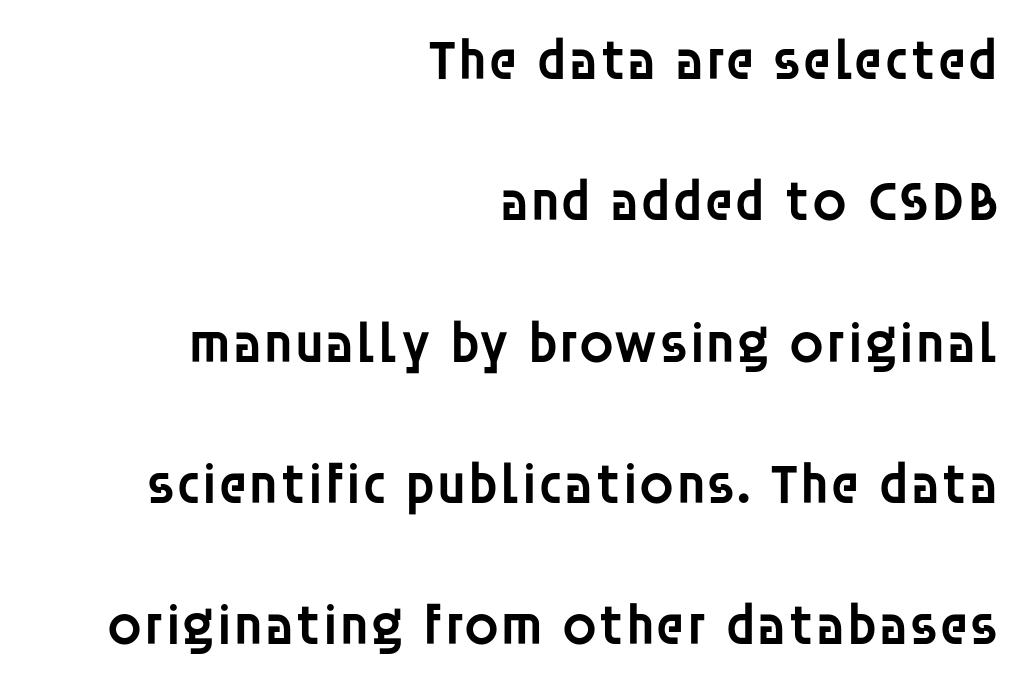
The image shows 57 px semibold sans-serif type, upright; set right-aligned, loose line spacing (2.48x), normal letter spacing, not underlined; low stroke contrast and a large x-height.
